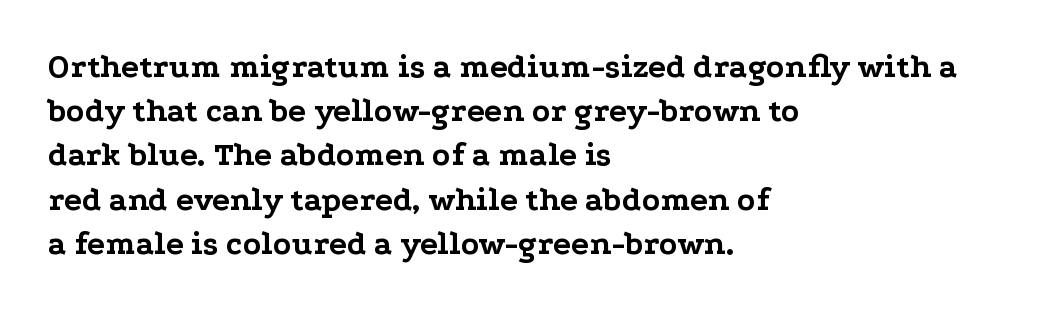
The image shows 33 px bold, wide serif type, upright; set left-aligned, normal line spacing (1.34x), normal letter spacing, not underlined; low stroke contrast and a medium x-height.
